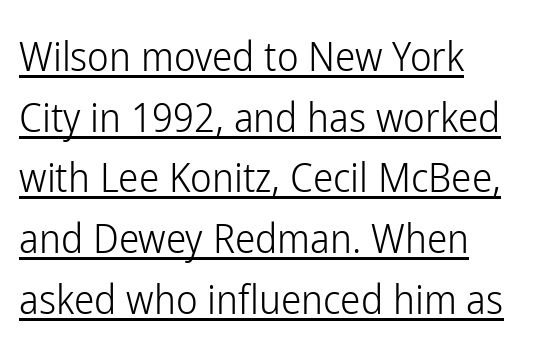
Q: Is the text bold? A: No.
Q: Is the text italic (slanted)? A: No, it is upright.
Q: Is the typeface a serif or a sans-serif typeface? A: Sans-serif.
Q: Is the text underlined? A: Yes.
Q: How is the paragraph aligned? A: Left-aligned.
Q: Is the spacing between letters normal or unusually wide? A: Normal.
Q: Is the spacing between lines tight, normal or loose? A: Normal.
Q: Width (condensed, normal, or wide)? A: Condensed.
Q: Stroke contrast? A: Low.
Q: x-height? A: Medium.
Q: Monospaced? A: No.
